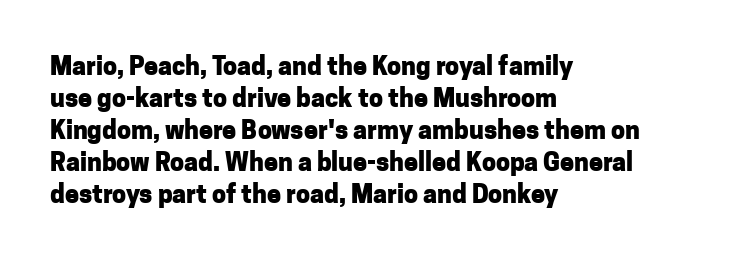
The typesetter chose a ragged-right arrangement here. The line texture is even and compact thanks to regular tracking. Summary of weight: heavy, a full bold. Vertically, the passage feels balanced, rows spaced as you'd expect. In terms of posture, this sample is upright.
